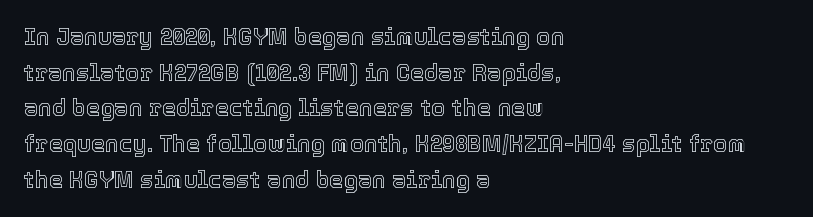
{"italic": "no", "underline": "no", "align": "left", "line_spacing": "normal", "line_spacing_ratio": 1.55, "letter_spacing": "normal", "letter_spacing_em": 0.0, "glyph_px": 23}
